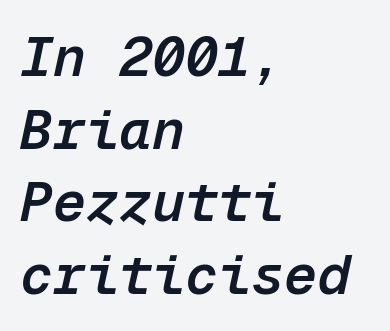
Q: Is the text bold? A: Semi-bold.
Q: Is the text italic (slanted)? A: Yes, it leans right by about 12 degrees.
Q: Is the text underlined? A: No.
Q: How is the paragraph aligned? A: Left-aligned.
Q: Is the spacing between letters normal or unusually wide? A: Normal.
Q: Is the spacing between lines tight, normal or loose? A: Normal.
Q: Width (condensed, normal, or wide)? A: Normal.
Q: Stroke contrast? A: Low.
Q: x-height? A: Medium.
Q: Monospaced? A: Yes.
